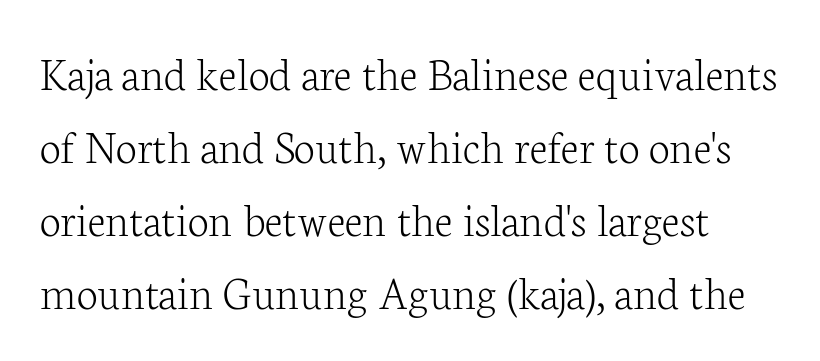
{"serif": "yes", "italic": "no", "bold": "no", "weight": "light", "width": "normal", "stroke_contrast": "low", "x_height": "medium", "monospaced": "no", "underline": "no", "line_spacing": "normal", "line_spacing_ratio": 1.52, "letter_spacing": "normal", "letter_spacing_em": 0.0, "glyph_px": 48}
